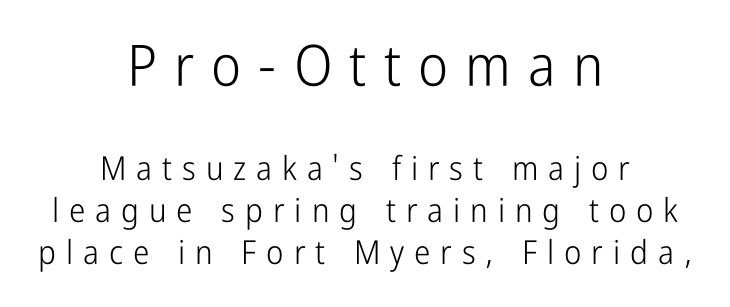
Is the block centered? Yes — each line is placed symmetrically about the middle. Does the leading feel generous? No, just average. You can tell it's not italic because the verticals are truly vertical. The strokes are not fattened; the text isn't bold.
